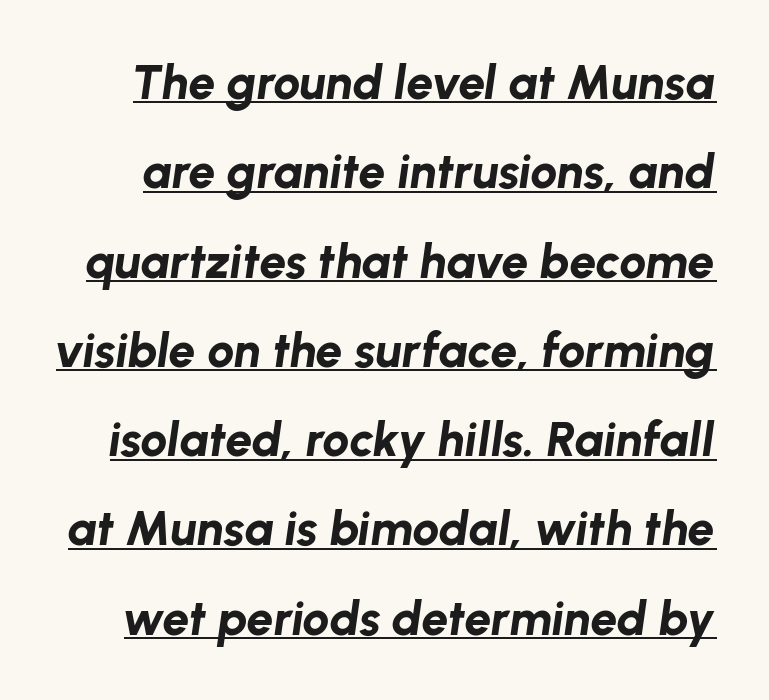
The image shows 48 px bold type, italic (leaning right); set line spacing 1.86x, normal letter spacing, underlined; low stroke contrast and a medium x-height.
